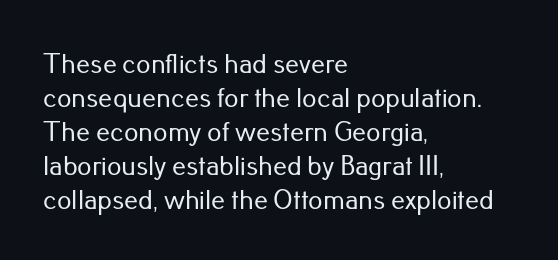
Q: Is the text italic (slanted)? A: No, it is upright.
Q: Is the typeface a serif or a sans-serif typeface? A: Sans-serif.
Q: Is the text underlined? A: No.
Q: How is the paragraph aligned? A: Left-aligned.
Q: Is the spacing between letters normal or unusually wide? A: Normal.
Q: Width (condensed, normal, or wide)? A: Normal.
Q: Stroke contrast? A: Low.
Q: x-height? A: Small.
Q: Monospaced? A: No.
